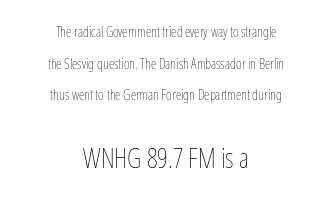
Weight: in the light-to-regular range. The rendering uses a large line-height, opening up the rows. Inter-character spacing is left at the font's built-in metrics. Block two is the big one; block one sits smaller above it.
